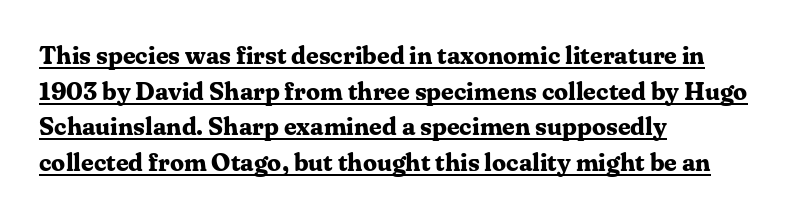
The image shows 25 px bold type, upright; set left-aligned, normal line spacing (1.43x), normal letter spacing, underlined.
